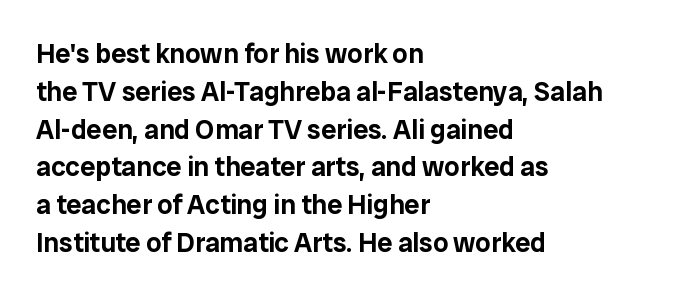
{"italic": "no", "underline": "no", "align": "left", "line_spacing": "normal", "line_spacing_ratio": 1.4, "letter_spacing": "normal", "letter_spacing_em": 0.0, "glyph_px": 27}
